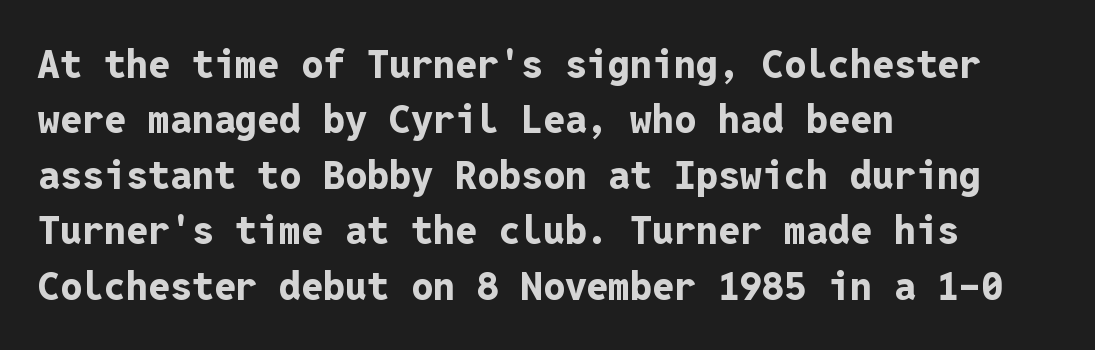
The image shows 39 px bold sans-serif type, upright, monospaced; set left-aligned, normal line spacing (1.42x), normal letter spacing, not underlined; low stroke contrast and a medium x-height.
